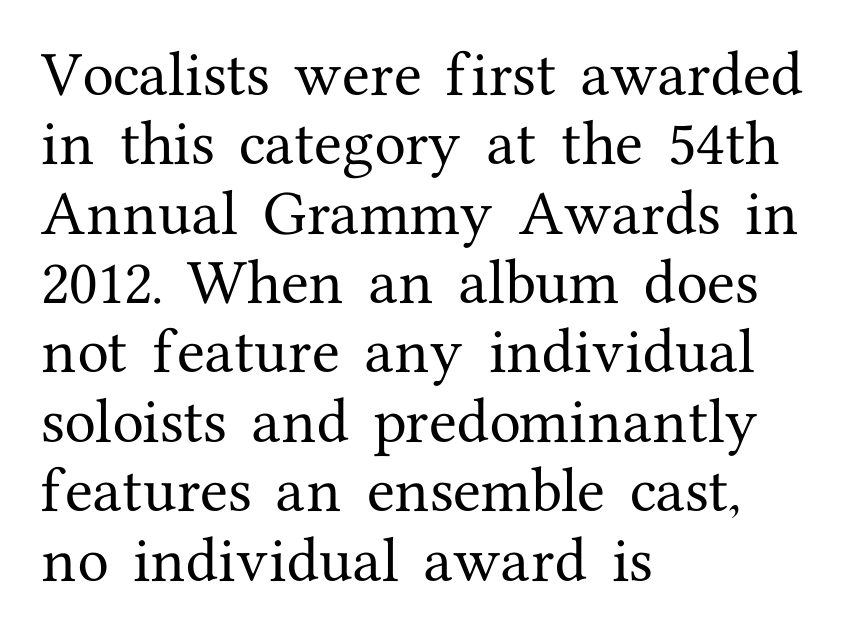
The image shows 51 px serif type, upright; set left-aligned, normal line spacing (1.36x), normal letter spacing, not underlined; medium stroke contrast and a medium x-height.
